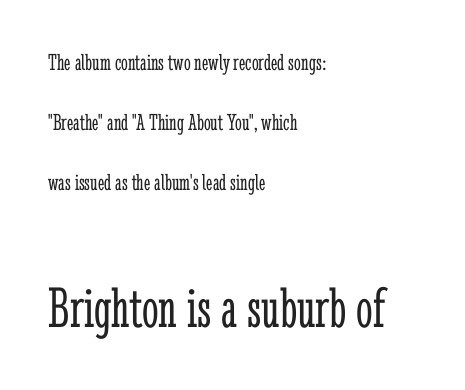
Q: Is the text bold? A: No.
Q: Is the text italic (slanted)? A: No, it is upright.
Q: Is the typeface a serif or a sans-serif typeface? A: Serif.
Q: Is the text underlined? A: No.
Q: How is the paragraph aligned? A: Left-aligned.
Q: Is the spacing between letters normal or unusually wide? A: Normal.
Q: Is the spacing between lines tight, normal or loose? A: Loose.
Q: Which block of text is set in a larger size, the first (top) or the second (bottom)? A: The second (bottom) one.
Q: Width (condensed, normal, or wide)? A: Condensed.
Q: Stroke contrast? A: Low.
Q: x-height? A: Medium.
Q: Monospaced? A: No.
